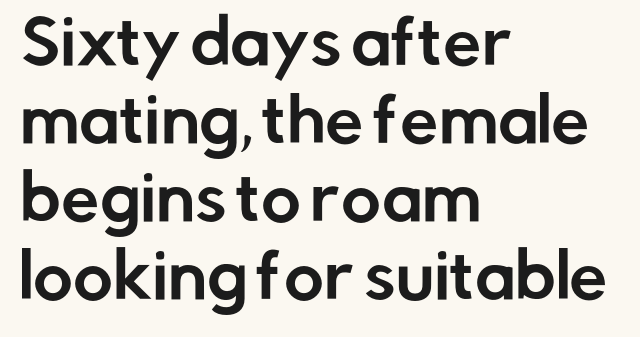
Vertical spacing — default. Tall strokes in this sample are plumb rather than angled. Just letters on the line, the space beneath them empty. The paragraph shown leans on its left margin.
